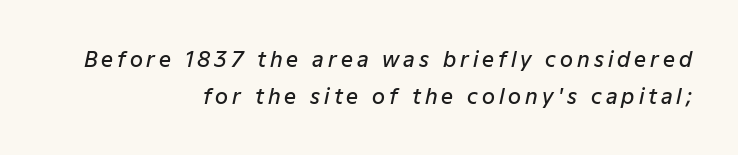
Q: Is the text bold? A: Semi-bold.
Q: Is the text italic (slanted)? A: Yes, it leans right by about 12 degrees.
Q: Is the text underlined? A: No.
Q: How is the paragraph aligned? A: Right-aligned.
